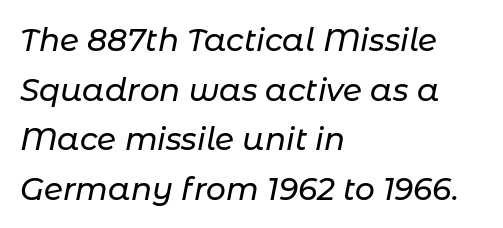
Q: Is the text italic (slanted)? A: Yes, it leans right by about 11 degrees.
Q: Is the text underlined? A: No.
Q: How is the paragraph aligned? A: Left-aligned.
Q: Is the spacing between letters normal or unusually wide? A: Normal.
Q: Is the spacing between lines tight, normal or loose? A: Normal.
Q: Width (condensed, normal, or wide)? A: Normal.
Q: Stroke contrast? A: Low.
Q: x-height? A: Medium.
Q: Monospaced? A: No.
